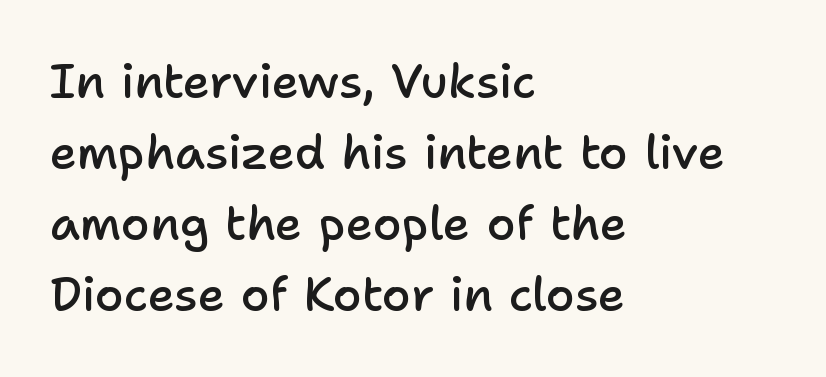
The image shows 47 px semibold sans-serif type, upright; set left-aligned, normal line spacing (1.51x), normal letter spacing, not underlined; low stroke contrast and a medium x-height.
